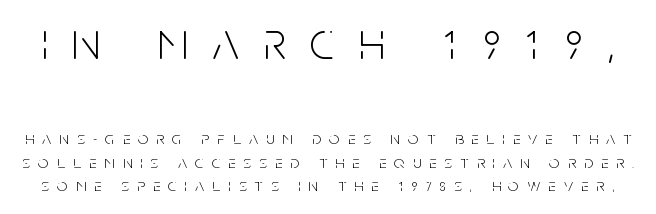
Q: Is the text bold? A: No.
Q: Is the text italic (slanted)? A: No, it is upright.
Q: Is the typeface a serif or a sans-serif typeface? A: Sans-serif.
Q: Is the text underlined? A: No.
Q: Is the spacing between letters normal or unusually wide? A: Unusually wide.
Q: Is the spacing between lines tight, normal or loose? A: Normal.
Q: Which block of text is set in a larger size, the first (top) or the second (bottom)? A: The first (top) one.
Q: Width (condensed, normal, or wide)? A: Condensed.
Q: Stroke contrast? A: Low.
Q: x-height? A: Large.
Q: Monospaced? A: No.
